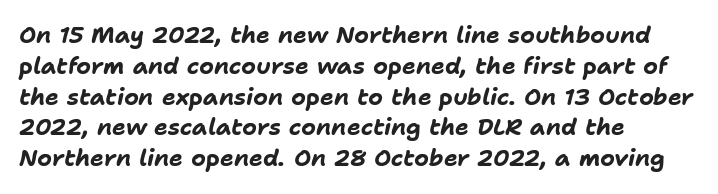
Q: Is the text bold? A: Yes.
Q: Is the text italic (slanted)? A: Yes, it leans right by about 11 degrees.
Q: Is the text underlined? A: No.
Q: How is the paragraph aligned? A: Left-aligned.
Q: Is the spacing between letters normal or unusually wide? A: Normal.
Q: Is the spacing between lines tight, normal or loose? A: Normal.
